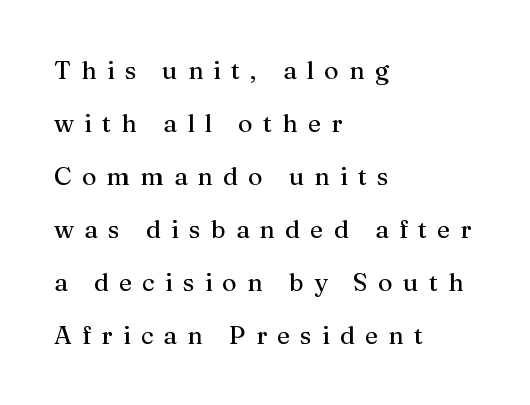
Q: Is the text italic (slanted)? A: No, it is upright.
Q: Is the text underlined? A: No.
Q: How is the paragraph aligned? A: Left-aligned.
Q: Is the spacing between letters normal or unusually wide? A: Unusually wide.
Q: Is the spacing between lines tight, normal or loose? A: Loose.
